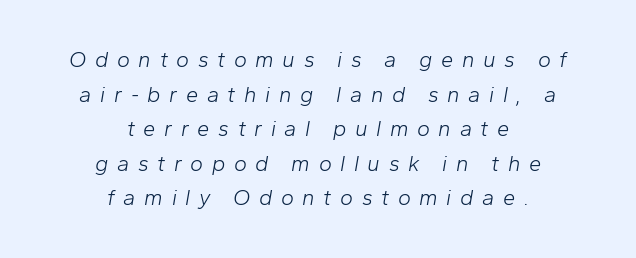
Q: Is the text bold? A: No.
Q: Is the text italic (slanted)? A: Yes, it leans right by about 10 degrees.
Q: Is the text underlined? A: No.
Q: How is the paragraph aligned? A: Centered.
Q: Is the spacing between letters normal or unusually wide? A: Unusually wide.
Q: Is the spacing between lines tight, normal or loose? A: Normal.
